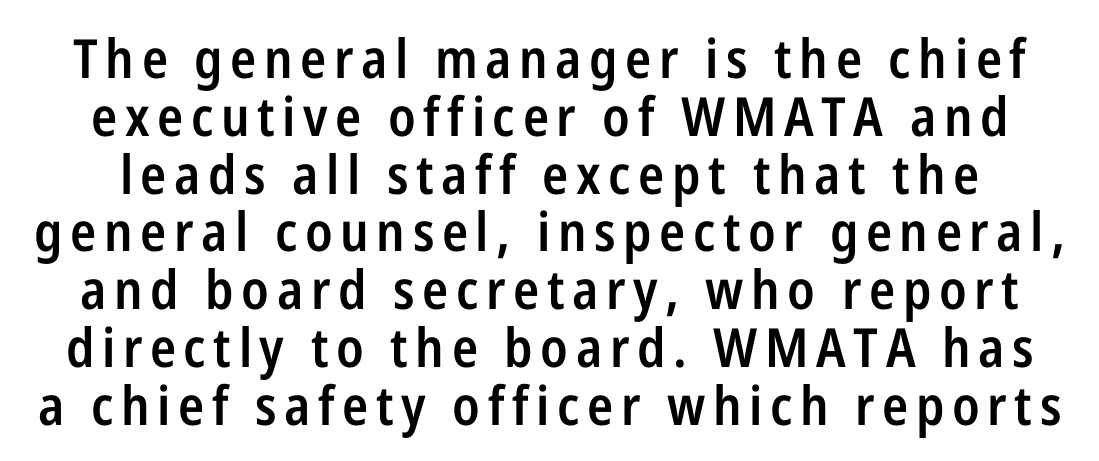
{"serif": "no", "italic": "no", "bold": "semi", "weight": "semibold", "width": "condensed", "stroke_contrast": "low", "x_height": "medium", "monospaced": "no", "underline": "no", "line_spacing": "tight", "line_spacing_ratio": 1.07, "glyph_px": 54}
